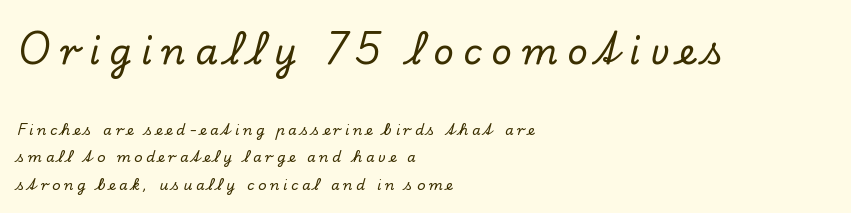
Q: Is the text italic (slanted)? A: Yes.
Q: Is the typeface a serif or a sans-serif typeface? A: Serif.
Q: Is the text underlined? A: No.
Q: How is the paragraph aligned? A: Left-aligned.
Q: Is the spacing between letters normal or unusually wide? A: Unusually wide.
Q: Is the spacing between lines tight, normal or loose? A: Loose.
Q: Which block of text is set in a larger size, the first (top) or the second (bottom)? A: The first (top) one.
Q: Width (condensed, normal, or wide)? A: Normal.
Q: Stroke contrast? A: Low.
Q: x-height? A: Small.
Q: Monospaced? A: No.
